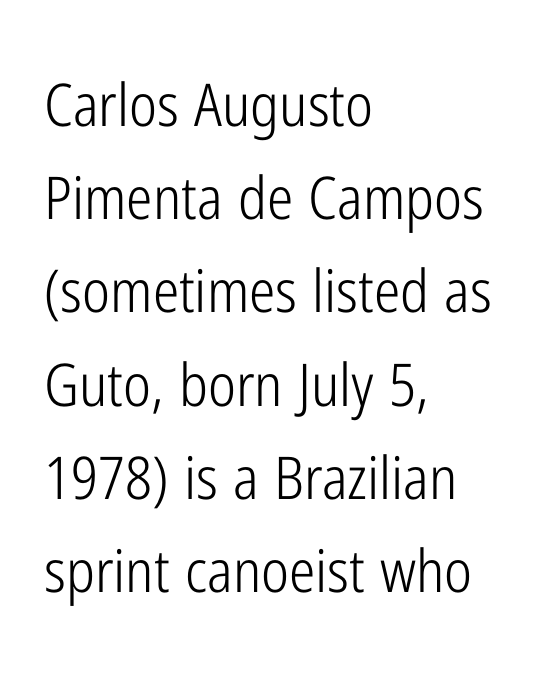
No letter is thick-stroked: the sample isn't bold. The area under the type is left untouched. Think of a printed novel: that variable character pitch is what you see here. This sample is left-justified, so line endings fall wherever the words run out.
